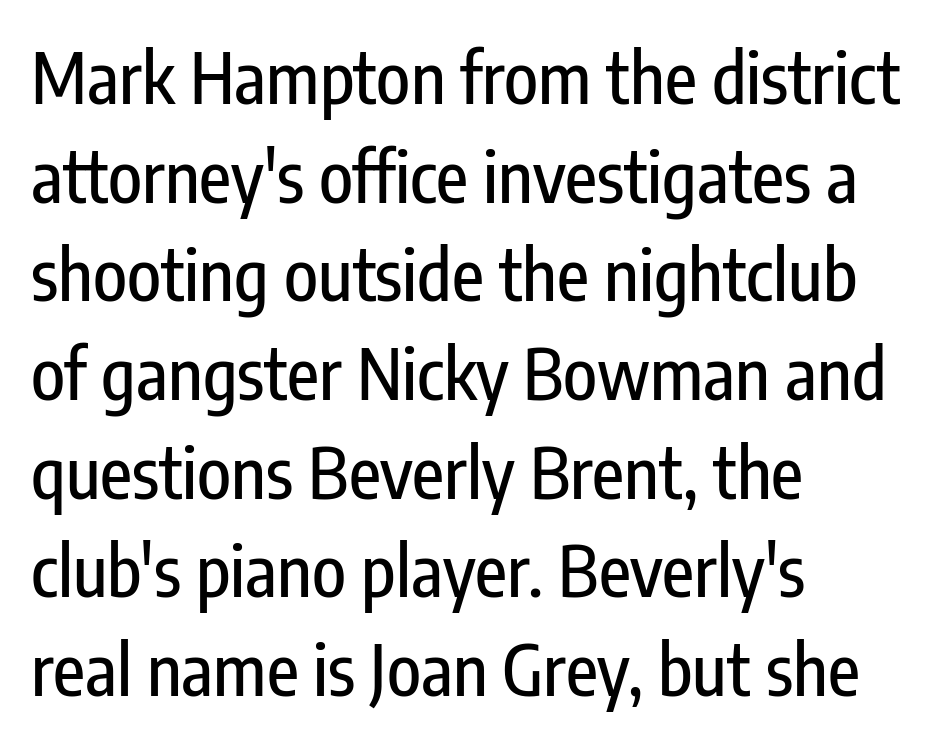
The zone under the glyphs is completely vacant. Note the varied advance widths — an 'i' is clearly narrower than an 'm'. Rows of type keep a routine distance in the vertical direction. The typeface chosen for these lines omits serifs. If you drew a line through each stem, it would be perfectly vertical.
